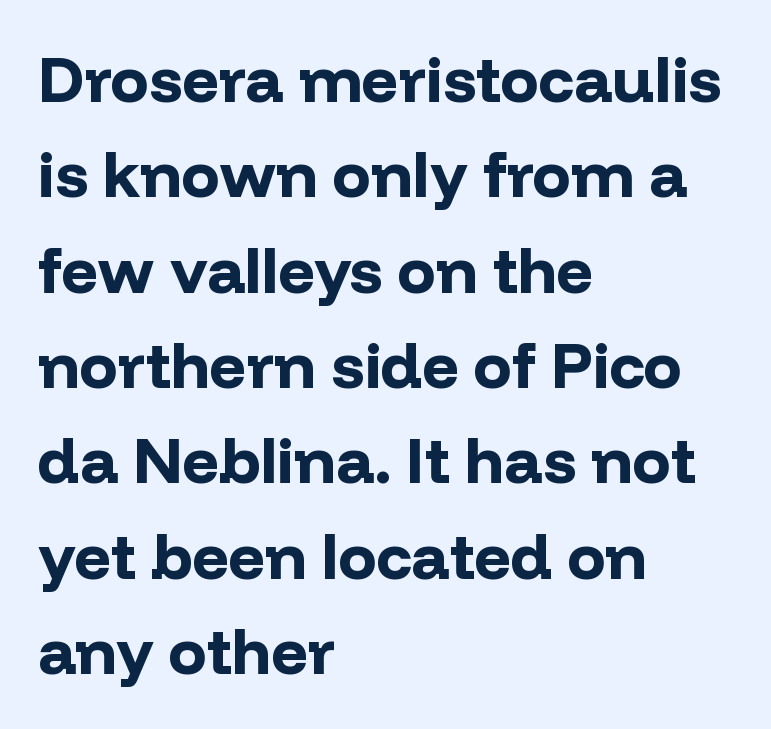
The image shows 64 px bold sans-serif type, upright; set left-aligned, normal line spacing (1.49x), normal letter spacing, not underlined; low stroke contrast and a medium x-height.
